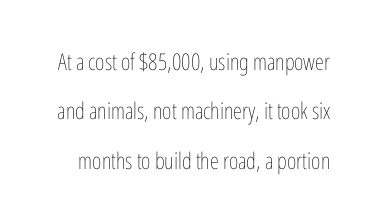
Q: Is the text bold? A: No.
Q: Is the text italic (slanted)? A: No, it is upright.
Q: Is the text underlined? A: No.
Q: Is the spacing between letters normal or unusually wide? A: Normal.
Q: Is the spacing between lines tight, normal or loose? A: Loose.
